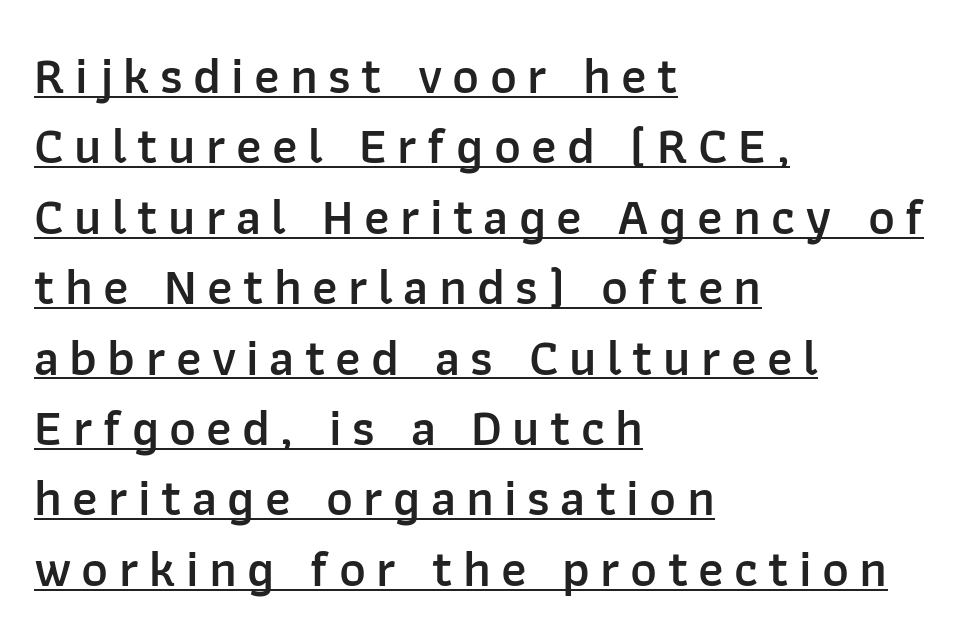
The image shows 51 px semibold sans-serif type, upright; set left-aligned, normal line spacing (1.38x), unusually wide letter spacing (+0.2 em), underlined; low stroke contrast and a medium x-height.
